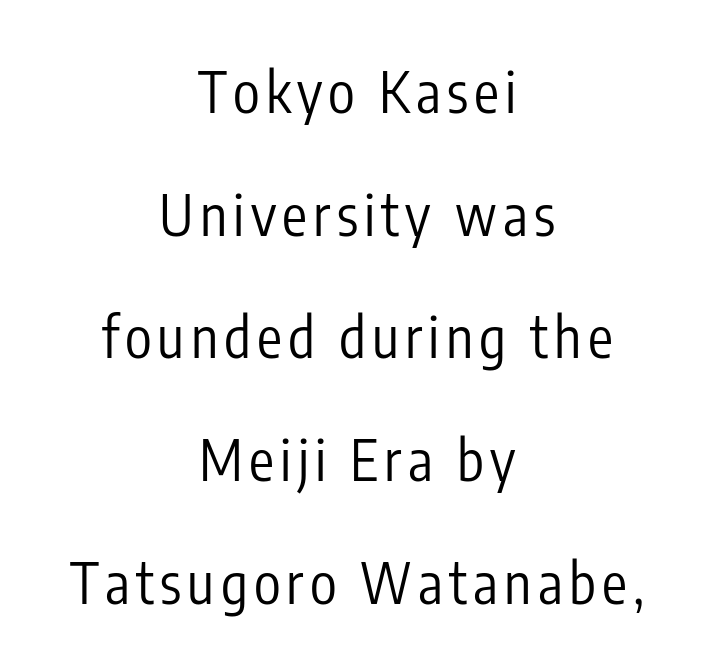
Q: Is the text bold? A: No.
Q: Is the text italic (slanted)? A: No, it is upright.
Q: Is the typeface a serif or a sans-serif typeface? A: Sans-serif.
Q: Is the text underlined? A: No.
Q: How is the paragraph aligned? A: Centered.
Q: Is the spacing between lines tight, normal or loose? A: Loose.
Q: Width (condensed, normal, or wide)? A: Condensed.
Q: Stroke contrast? A: Low.
Q: x-height? A: Medium.
Q: Monospaced? A: No.
